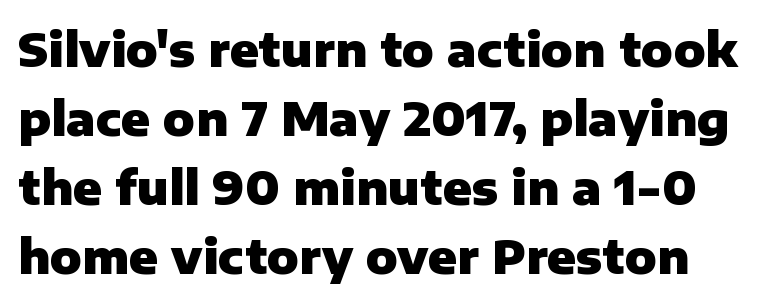
The image shows 47 px heavy sans-serif type, upright; set normal line spacing (1.47x), normal letter spacing, not underlined; low stroke contrast and a medium x-height.
